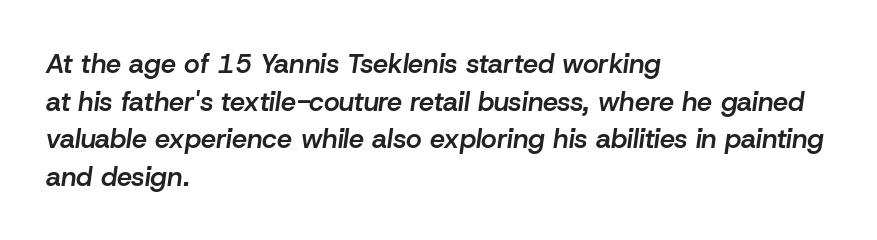
The image shows 27 px text type, italic (leaning right); set left-aligned, normal line spacing (1.39x), normal letter spacing, not underlined.
